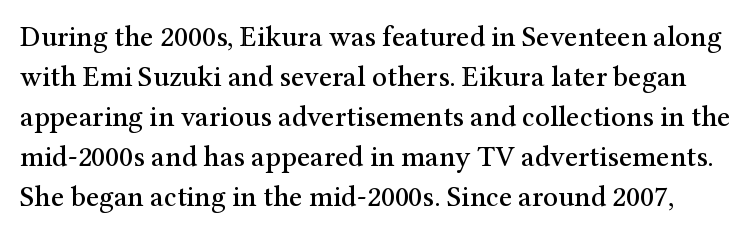
Q: Is the text italic (slanted)? A: No, it is upright.
Q: Is the typeface a serif or a sans-serif typeface? A: Serif.
Q: Is the text underlined? A: No.
Q: Is the spacing between letters normal or unusually wide? A: Normal.
Q: Is the spacing between lines tight, normal or loose? A: Normal.
Q: Width (condensed, normal, or wide)? A: Normal.
Q: Stroke contrast? A: Medium.
Q: x-height? A: Medium.
Q: Monospaced? A: No.
